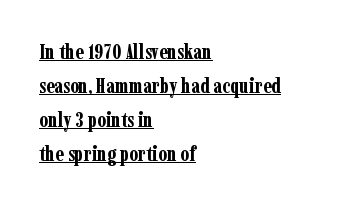
I'd describe the lettering as bold — thick and assertive. Do the letters lean? They stand straight. Has an underline been added? It has. Notice how the passage keeps a crisp vertical edge on the left only. Words appear dense and cohesive because spacing is normal.
